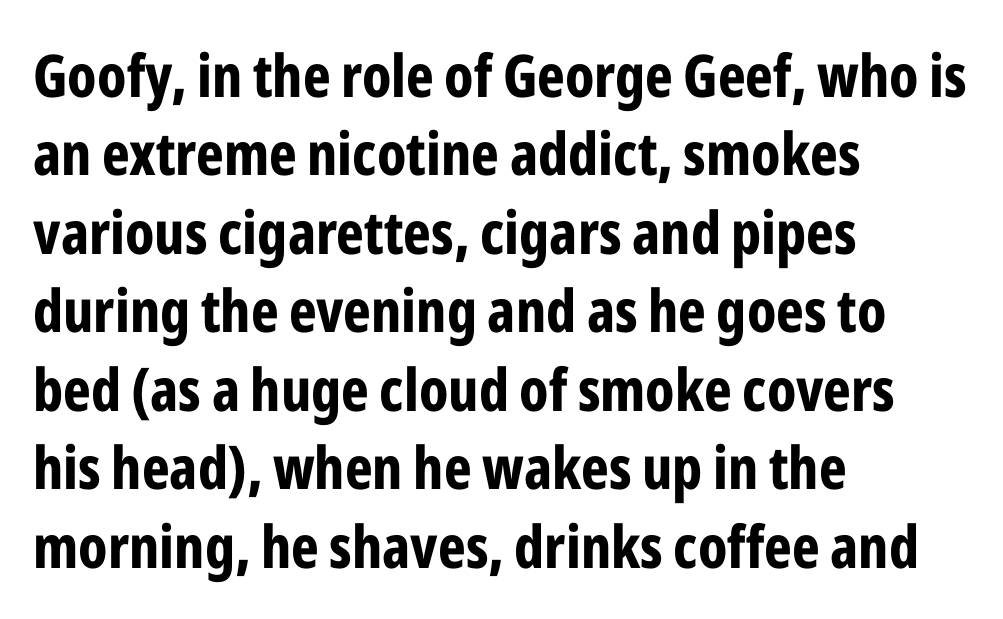
Do the characters align in a grid? No, the font is proportional. This is sans-serif lettering, the kind often seen on screens and signage. Every stem runs plumb, perpendicular to the baseline. There is no visible air inserted between adjacent glyphs. Typesetter's note: full bold, strokes at maximum text heaviness. Each line starts at the same left margin while the right side varies.
